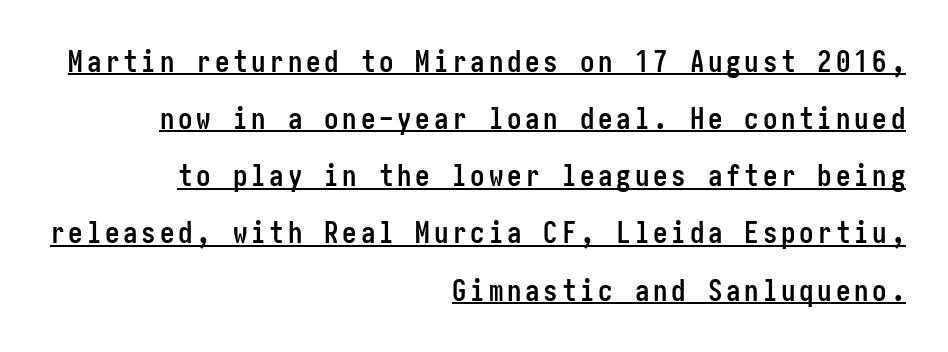
The image shows 29 px semibold, condensed sans-serif type, upright; set right-aligned, loose line spacing (1.97x), underlined; low stroke contrast and a medium x-height.
